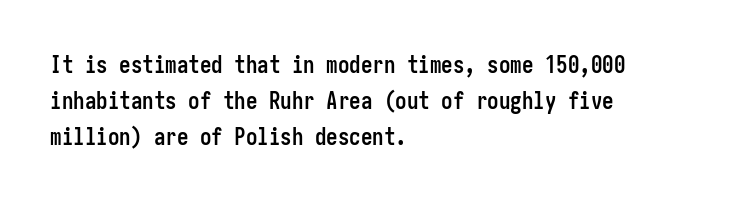
Q: Is the text bold? A: Yes.
Q: Is the text italic (slanted)? A: No, it is upright.
Q: Is the text underlined? A: No.
Q: How is the paragraph aligned? A: Left-aligned.
Q: Is the spacing between letters normal or unusually wide? A: Normal.
Q: Is the spacing between lines tight, normal or loose? A: Normal.
